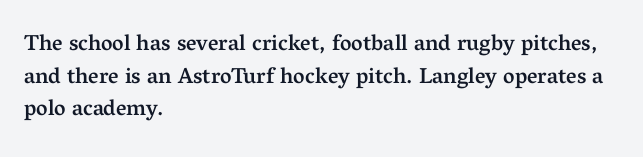
{"italic": "no", "bold": "semi", "underline": "no", "align": "left", "line_spacing": "normal", "line_spacing_ratio": 1.48, "letter_spacing": "normal", "letter_spacing_em": 0.0, "glyph_px": 22}
